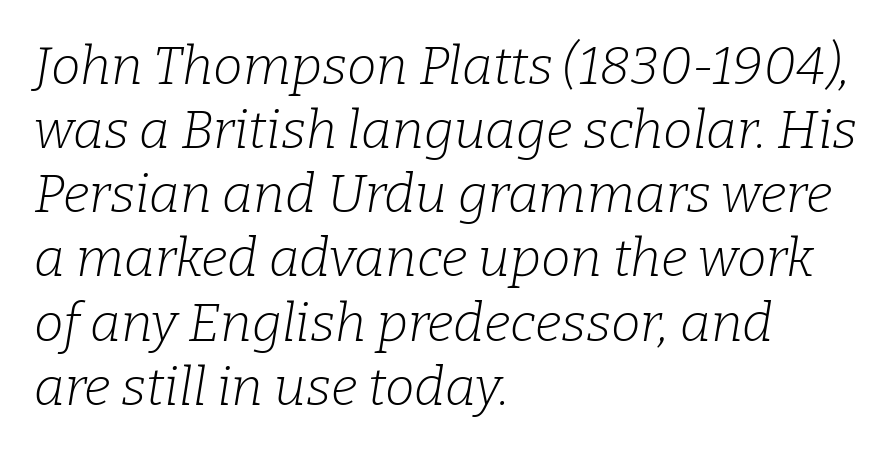
The image shows 53 px light serif type, italic (leaning right); set left-aligned, line spacing 1.21x, normal letter spacing, not underlined; low stroke contrast and a medium x-height.
